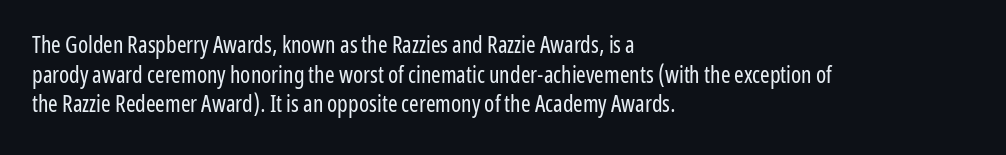
The lines sit at an ordinary, default distance from one another. The rag falls on the right side of this text block. The characters are drawn with everyday or finer stroke widths. Descender tails drop into unmarked territory.
